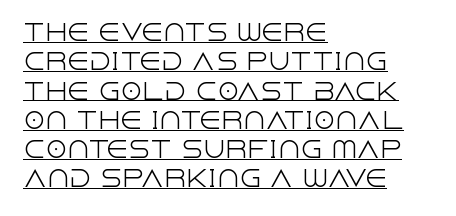
{"italic": "no", "bold": "no", "underline": "yes", "align": "left", "line_spacing": "normal", "line_spacing_ratio": 1.33, "letter_spacing": "normal", "letter_spacing_em": 0.0, "glyph_px": 22}
